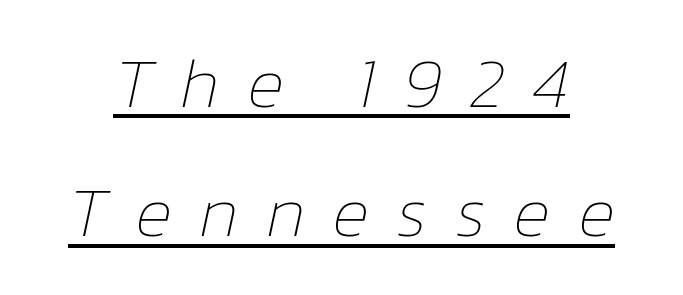
The image shows 70 px thin type, italic (leaning right); set line spacing 1.85x, unusually wide letter spacing (+0.4 em), underlined; low stroke contrast and a medium x-height.
